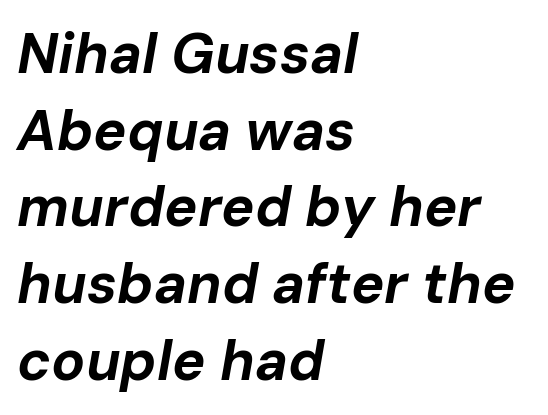
Q: Is the text bold? A: Yes.
Q: Is the text italic (slanted)? A: Yes, it leans right by about 10 degrees.
Q: Is the text underlined? A: No.
Q: How is the paragraph aligned? A: Left-aligned.
Q: Is the spacing between letters normal or unusually wide? A: Normal.
Q: Is the spacing between lines tight, normal or loose? A: Normal.
Q: Width (condensed, normal, or wide)? A: Normal.
Q: Stroke contrast? A: Low.
Q: x-height? A: Medium.
Q: Monospaced? A: No.
